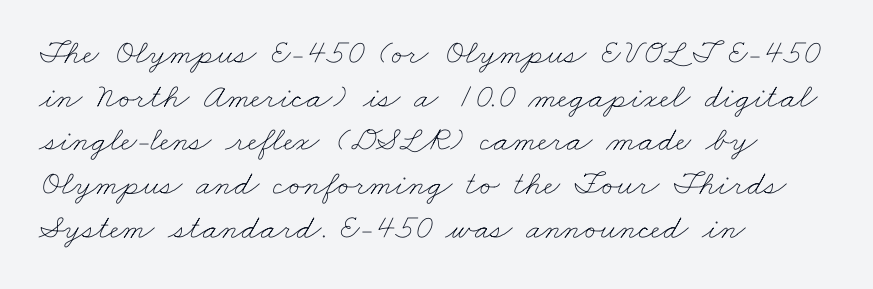
Q: Is the text bold? A: No.
Q: Is the text underlined? A: No.
Q: How is the paragraph aligned? A: Left-aligned.
Q: Is the spacing between letters normal or unusually wide? A: Normal.
Q: Is the spacing between lines tight, normal or loose? A: Normal.
Q: Width (condensed, normal, or wide)? A: Wide.
Q: Stroke contrast? A: Low.
Q: x-height? A: Small.
Q: Monospaced? A: No.
